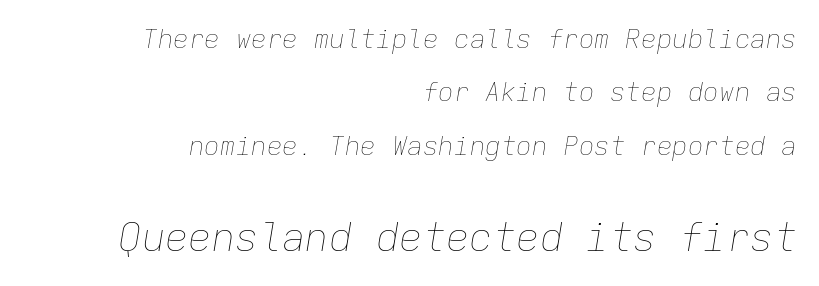
Does the lettering tilt? It does — this is italic. Honestly, the rows look like they've been pulled way apart. Which margin do the lines hug? The right one — the left edge is uneven. Words appear dense and cohesive because spacing is normal.
